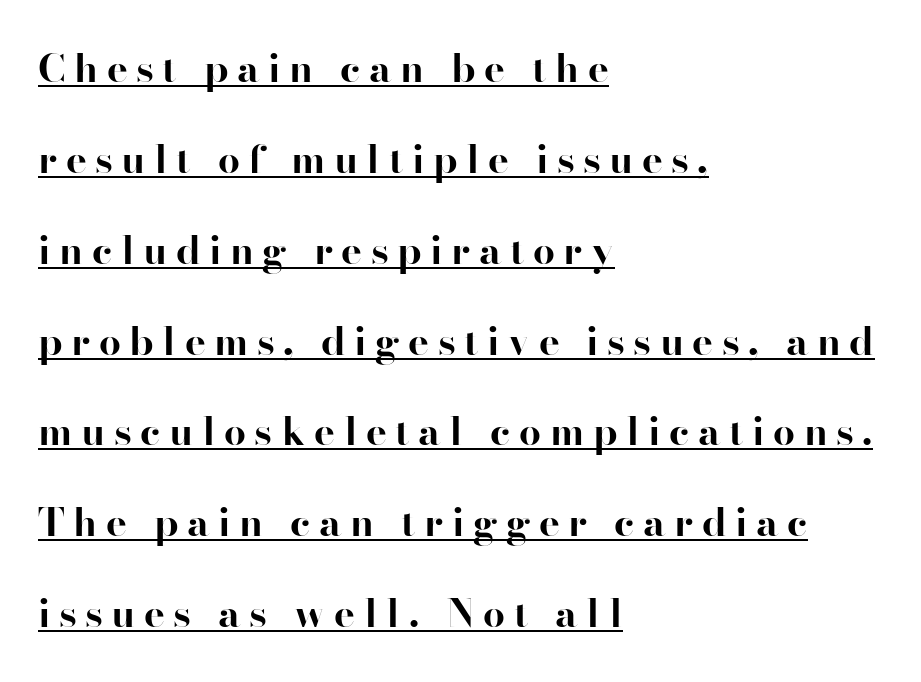
Q: Is the text bold? A: Yes.
Q: Is the text italic (slanted)? A: No, it is upright.
Q: Is the typeface a serif or a sans-serif typeface? A: Serif.
Q: Is the text underlined? A: Yes.
Q: How is the paragraph aligned? A: Left-aligned.
Q: Is the spacing between letters normal or unusually wide? A: Unusually wide.
Q: Is the spacing between lines tight, normal or loose? A: Loose.
Q: Width (condensed, normal, or wide)? A: Normal.
Q: Stroke contrast? A: High.
Q: x-height? A: Small.
Q: Monospaced? A: No.
